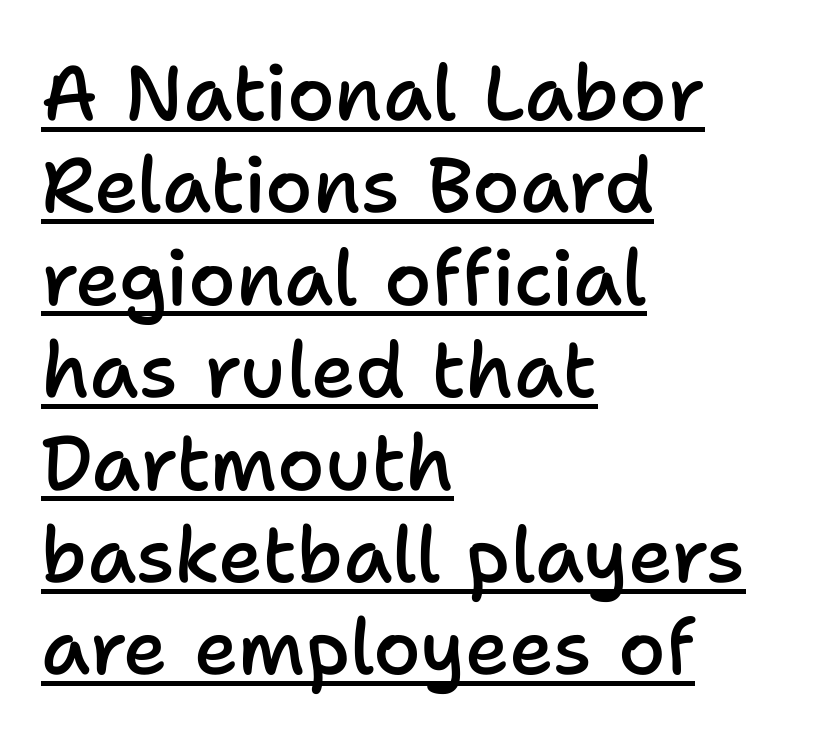
Q: Is the text bold? A: Semi-bold.
Q: Is the text italic (slanted)? A: No, it is upright.
Q: Is the typeface a serif or a sans-serif typeface? A: Sans-serif.
Q: Is the text underlined? A: Yes.
Q: How is the paragraph aligned? A: Left-aligned.
Q: Is the spacing between letters normal or unusually wide? A: Normal.
Q: Width (condensed, normal, or wide)? A: Normal.
Q: Stroke contrast? A: Low.
Q: x-height? A: Medium.
Q: Monospaced? A: No.
